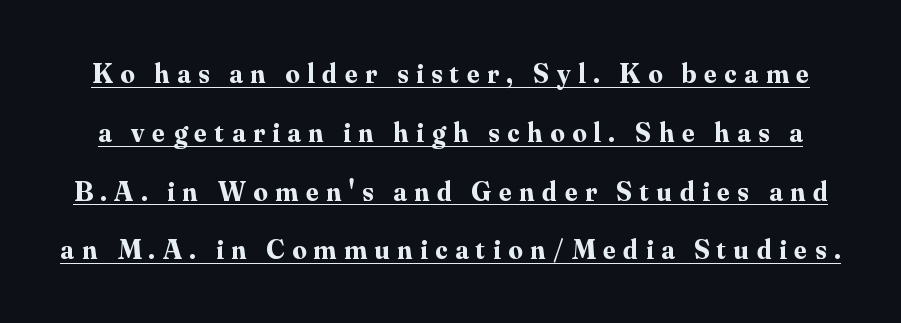
Q: Is the text bold? A: Yes.
Q: Is the text italic (slanted)? A: No, it is upright.
Q: Is the typeface a serif or a sans-serif typeface? A: Serif.
Q: Is the text underlined? A: Yes.
Q: Is the spacing between letters normal or unusually wide? A: Unusually wide.
Q: Is the spacing between lines tight, normal or loose? A: Loose.
Q: Width (condensed, normal, or wide)? A: Normal.
Q: Stroke contrast? A: Medium.
Q: x-height? A: Small.
Q: Monospaced? A: No.
